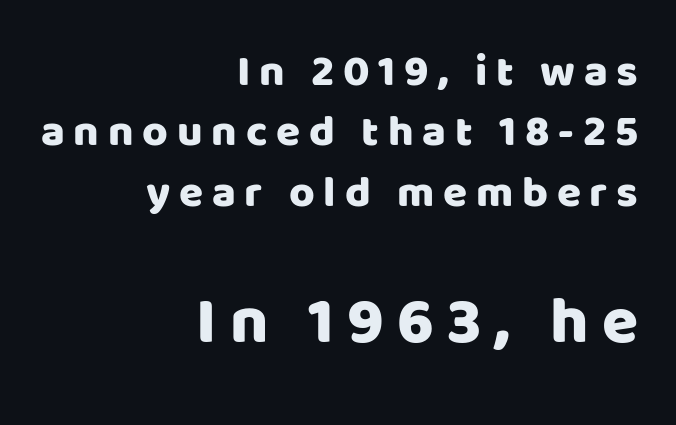
Q: Is the text italic (slanted)? A: No, it is upright.
Q: Is the typeface a serif or a sans-serif typeface? A: Sans-serif.
Q: Is the text underlined? A: No.
Q: How is the paragraph aligned? A: Right-aligned.
Q: Is the spacing between letters normal or unusually wide? A: Unusually wide.
Q: Is the spacing between lines tight, normal or loose? A: Normal.
Q: Which block of text is set in a larger size, the first (top) or the second (bottom)? A: The second (bottom) one.
Q: Width (condensed, normal, or wide)? A: Normal.
Q: Stroke contrast? A: Low.
Q: x-height? A: Large.
Q: Monospaced? A: No.
